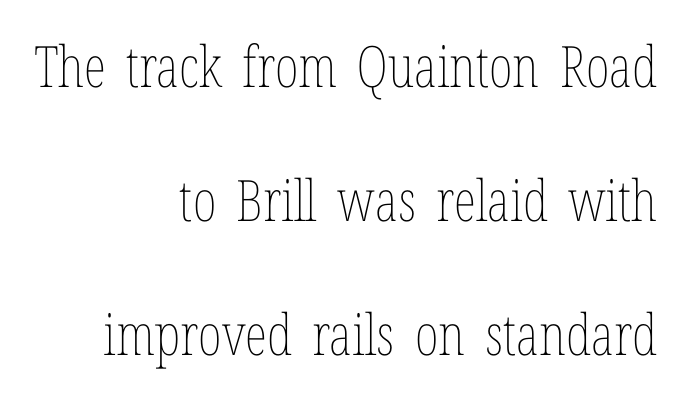
{"italic": "no", "bold": "no", "weight": "thin", "width": "condensed", "stroke_contrast": "low", "x_height": "medium", "monospaced": "no", "underline": "no", "align": "right", "line_spacing": "loose", "line_spacing_ratio": 2.35, "letter_spacing": "normal", "letter_spacing_em": 0.0, "glyph_px": 57}
